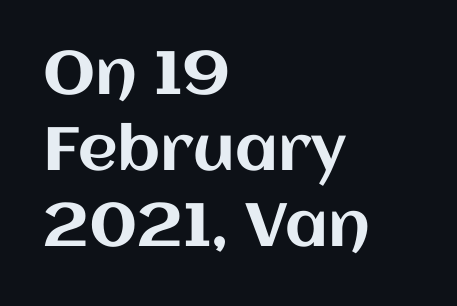
The image shows 61 px text type, upright; set left-aligned, normal line spacing (1.25x), normal letter spacing, not underlined; medium stroke contrast and a large x-height.
